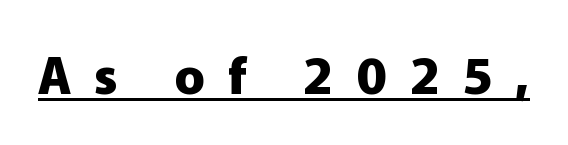
The typeface chosen for these lines omits serifs. This is the regular roman posture of the typeface. A typesetter would call this heavily tracked-out type. Typesetter's note: full bold, strokes at maximum text heaviness. The specimen includes a rule beneath the text block's lines.
